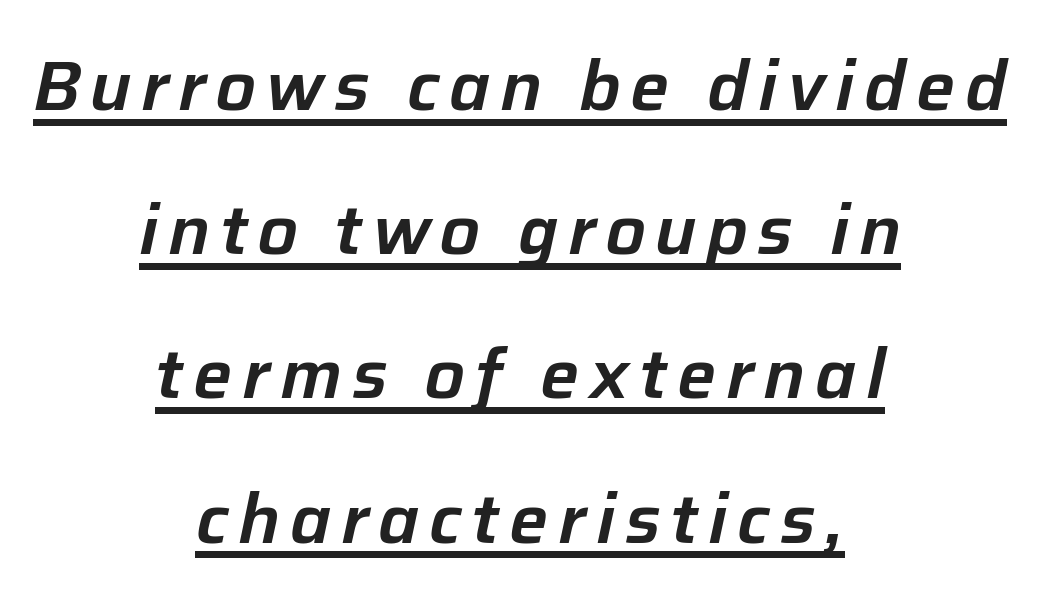
Think of a printed novel: that variable character pitch is what you see here. If you folded the block vertically in half, each line would mirror itself in length. The face used here has a pronounced slope to its letters. Honestly, the underline is the first thing you notice here.
